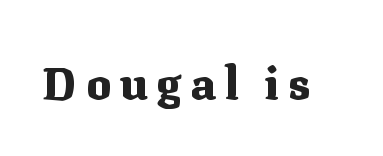
Q: Is the text bold? A: Yes.
Q: Is the text italic (slanted)? A: No, it is upright.
Q: Is the typeface a serif or a sans-serif typeface? A: Serif.
Q: Is the text underlined? A: No.
Q: Width (condensed, normal, or wide)? A: Normal.
Q: Stroke contrast? A: Medium.
Q: x-height? A: Medium.
Q: Monospaced? A: No.
